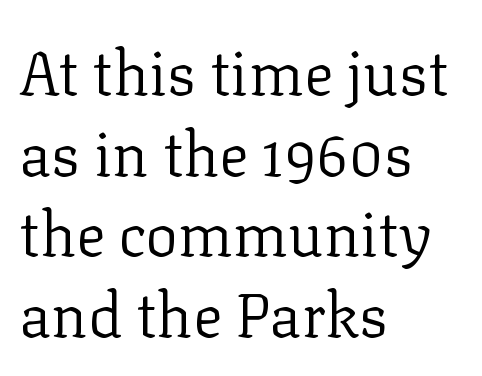
Q: Is the text bold? A: No.
Q: Is the text italic (slanted)? A: No, it is upright.
Q: Is the typeface a serif or a sans-serif typeface? A: Serif.
Q: Is the text underlined? A: No.
Q: How is the paragraph aligned? A: Left-aligned.
Q: Is the spacing between letters normal or unusually wide? A: Normal.
Q: Is the spacing between lines tight, normal or loose? A: Normal.
Q: Width (condensed, normal, or wide)? A: Normal.
Q: Stroke contrast? A: Low.
Q: x-height? A: Medium.
Q: Monospaced? A: No.
